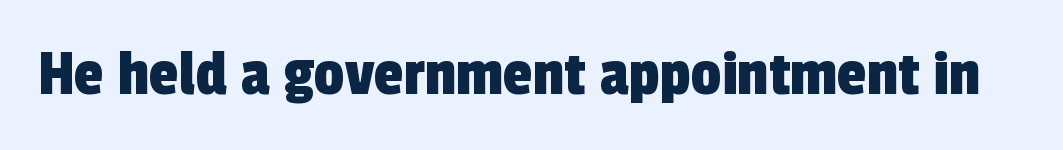
Q: Is the typeface a serif or a sans-serif typeface? A: Sans-serif.
Q: Is the text underlined? A: No.
Q: Is the spacing between letters normal or unusually wide? A: Normal.
Q: Width (condensed, normal, or wide)? A: Condensed.
Q: x-height? A: Medium.
Q: Monospaced? A: No.
